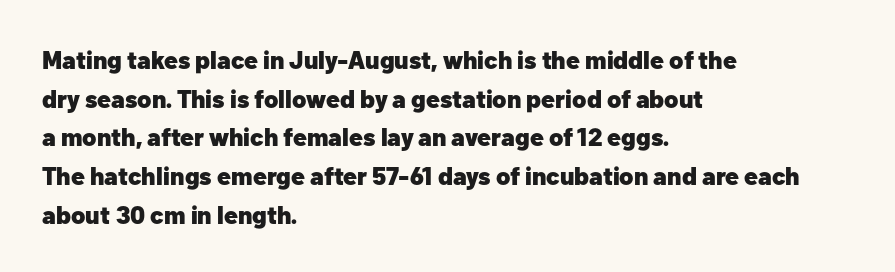
Q: Is the text bold? A: Yes.
Q: Is the text italic (slanted)? A: No, it is upright.
Q: Is the text underlined? A: No.
Q: How is the paragraph aligned? A: Left-aligned.
Q: Is the spacing between letters normal or unusually wide? A: Normal.
Q: Is the spacing between lines tight, normal or loose? A: Normal.
